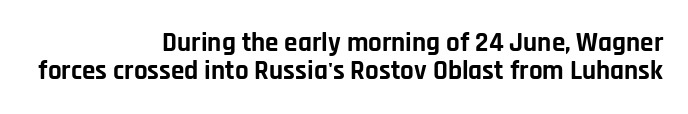
Q: Is the text bold? A: Yes.
Q: Is the text italic (slanted)? A: No, it is upright.
Q: Is the text underlined? A: No.
Q: How is the paragraph aligned? A: Right-aligned.
Q: Is the spacing between letters normal or unusually wide? A: Normal.
Q: Is the spacing between lines tight, normal or loose? A: Tight.
